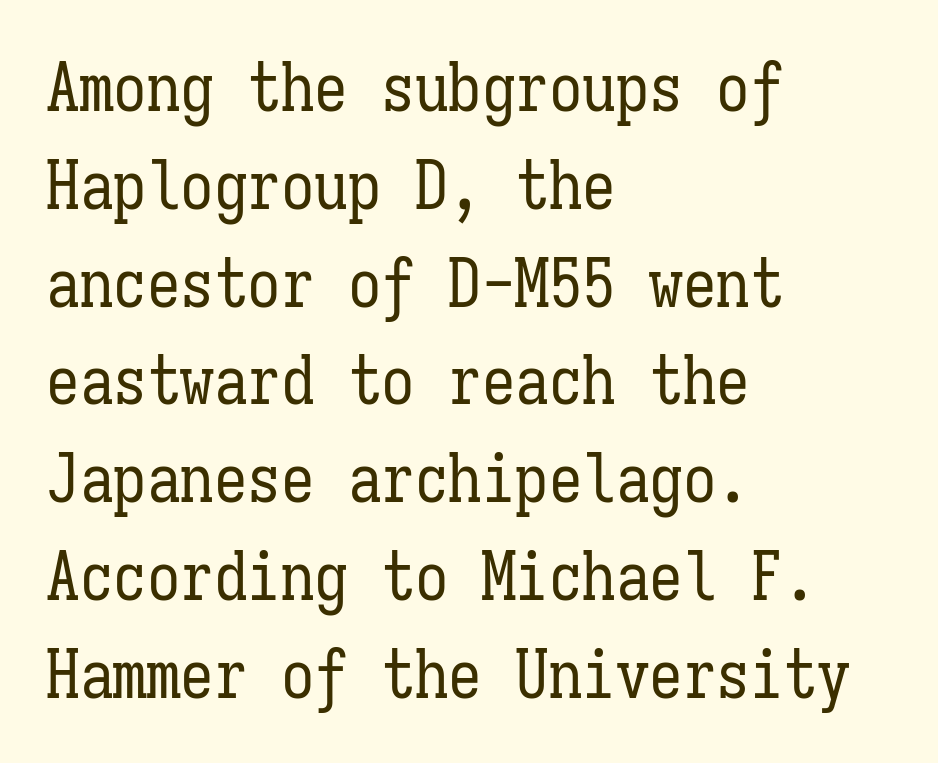
{"italic": "no", "bold": "no", "weight": "regular", "width": "condensed", "stroke_contrast": "low", "x_height": "medium", "monospaced": "yes", "underline": "no", "align": "left", "line_spacing": "normal", "line_spacing_ratio": 1.46, "letter_spacing": "normal", "letter_spacing_em": 0.0, "glyph_px": 67}
